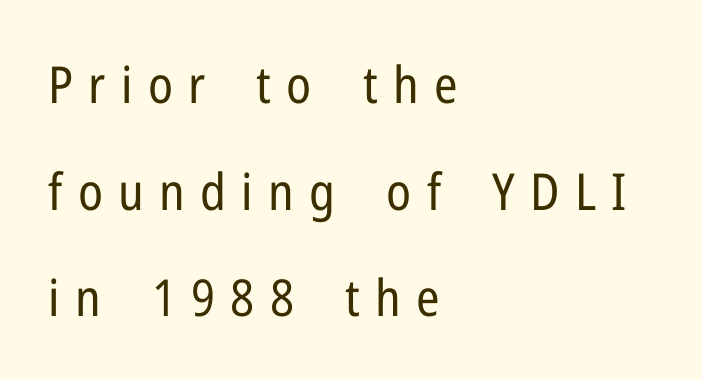
Is there much room between lines? Yes — plenty of vertical air separates them. Is the letter spacing exaggerated? Yes — the characters are pushed far apart. A quiet, ordinary-to-light weight characterises the typeface. Unlike italic type, these characters show no tilt at all. Just letters on the line, the space beneath them empty.
